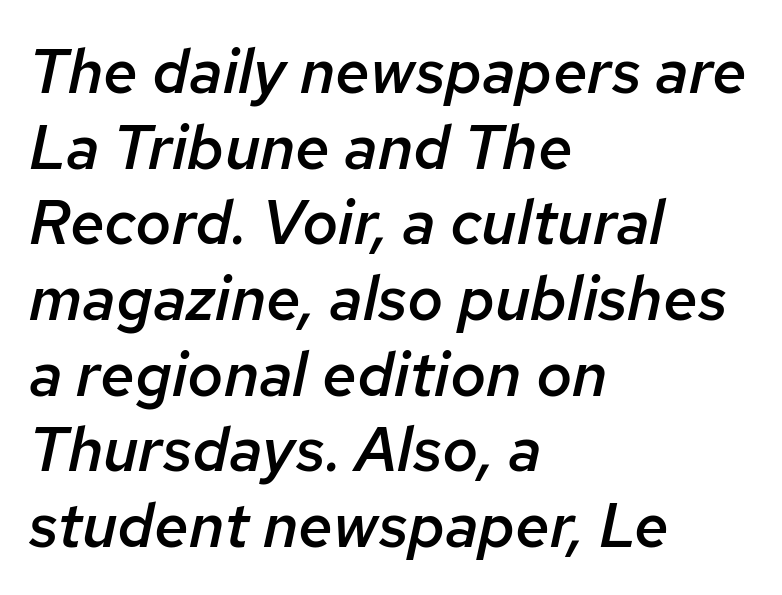
Q: Is the text bold? A: Semi-bold.
Q: Is the text italic (slanted)? A: Yes, it leans right by about 12 degrees.
Q: Is the text underlined? A: No.
Q: How is the paragraph aligned? A: Left-aligned.
Q: Is the spacing between letters normal or unusually wide? A: Normal.
Q: Width (condensed, normal, or wide)? A: Normal.
Q: Stroke contrast? A: Low.
Q: x-height? A: Medium.
Q: Monospaced? A: No.
